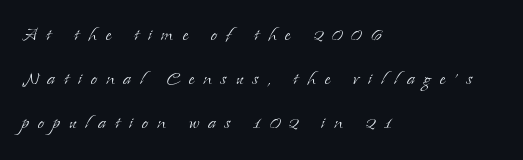
The image shows 23 px text type; set left-aligned, loose line spacing (1.91x), unusually wide letter spacing (+0.39 em), not underlined.
